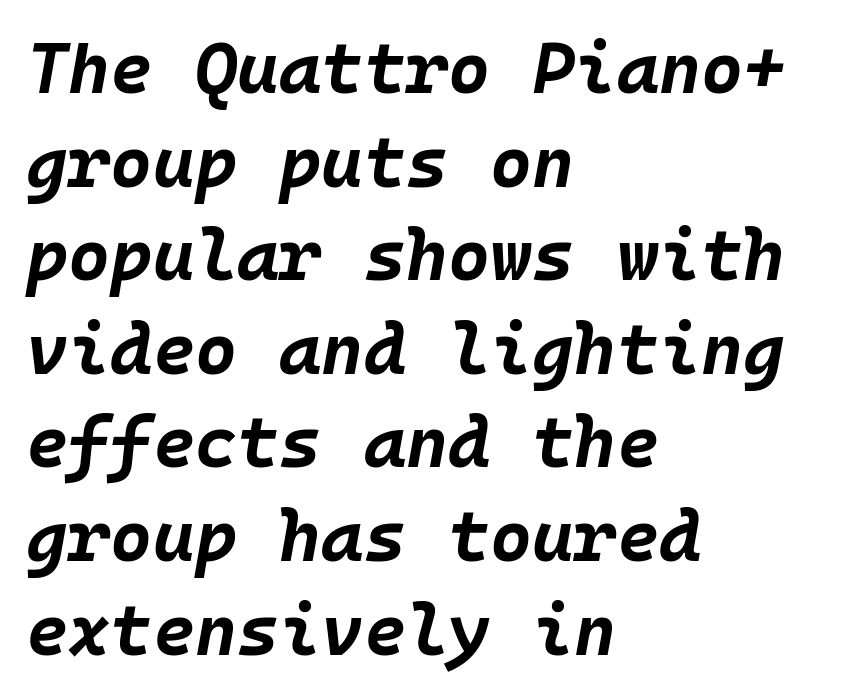
{"italic": "yes", "lean": "right", "slant_degrees": 10, "bold": "yes", "weight": "bold", "width": "normal", "stroke_contrast": "low", "x_height": "large", "monospaced": "yes", "underline": "no", "align": "left", "line_spacing": "normal", "line_spacing_ratio": 1.3, "letter_spacing": "normal", "letter_spacing_em": 0.0, "glyph_px": 72}
